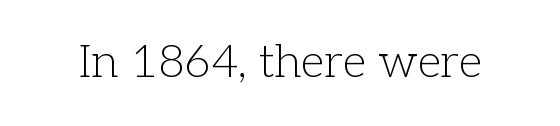
The passage shown is not bold in any degree. The lettering holds an erect, upright posture throughout. A bare baseline throughout the passage. This sample uses plain, unmodified letter spacing. Character widths vary here, with narrow letters taking less room than wide ones. You can tell from the footed stems that serif type was used.
